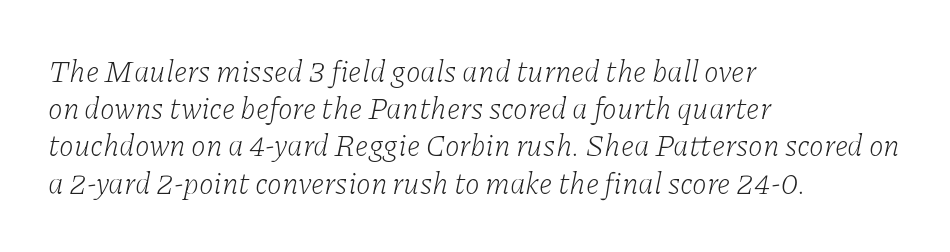
The image shows 30 px light serif type, italic (leaning right); set left-aligned, line spacing 1.24x, normal letter spacing, not underlined; low stroke contrast and a medium x-height.
